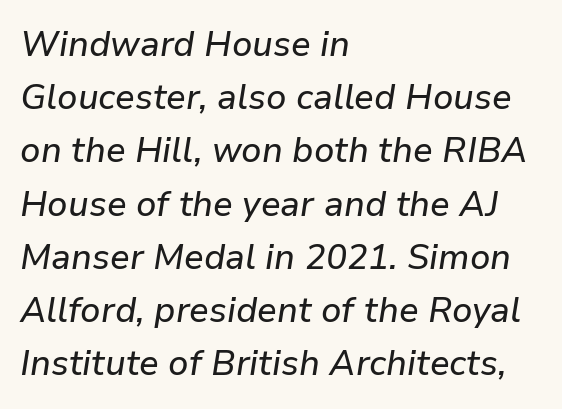
{"italic": "yes", "lean": "right", "slant_degrees": 9, "width": "normal", "stroke_contrast": "low", "x_height": "medium", "monospaced": "no", "underline": "no", "align": "left", "line_spacing": "normal", "line_spacing_ratio": 1.52, "letter_spacing": "normal", "letter_spacing_em": 0.0, "glyph_px": 35}
